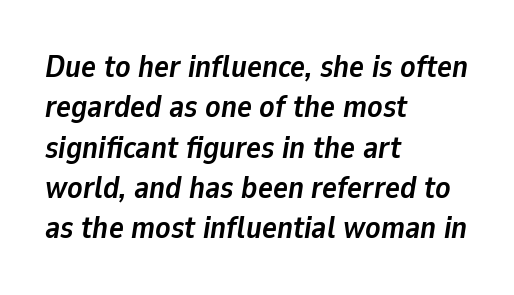
Q: Is the text bold? A: Yes.
Q: Is the text italic (slanted)? A: Yes, it leans right by about 9 degrees.
Q: Is the text underlined? A: No.
Q: How is the paragraph aligned? A: Left-aligned.
Q: Is the spacing between letters normal or unusually wide? A: Normal.
Q: Is the spacing between lines tight, normal or loose? A: Normal.
Q: Width (condensed, normal, or wide)? A: Normal.
Q: Stroke contrast? A: Low.
Q: x-height? A: Medium.
Q: Monospaced? A: No.
